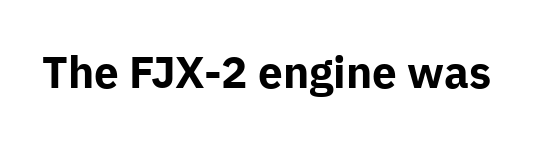
{"serif": "no", "italic": "no", "bold": "yes", "weight": "bold", "width": "normal", "stroke_contrast": "low", "x_height": "medium", "monospaced": "no", "underline": "no", "letter_spacing": "normal", "letter_spacing_em": 0.0, "glyph_px": 44}
